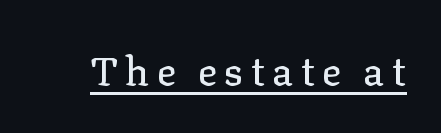
Quick note: underline on. Looks like regular typesetting: each glyph gets only the width it needs. In terms of posture, this sample is upright. Font category for this specimen: serif.
